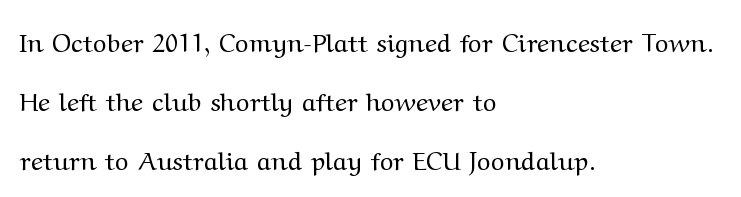
{"italic": "no", "bold": "no", "underline": "no", "align": "left", "line_spacing": "loose", "line_spacing_ratio": 2.26, "letter_spacing": "normal", "letter_spacing_em": 0.0, "glyph_px": 26}
